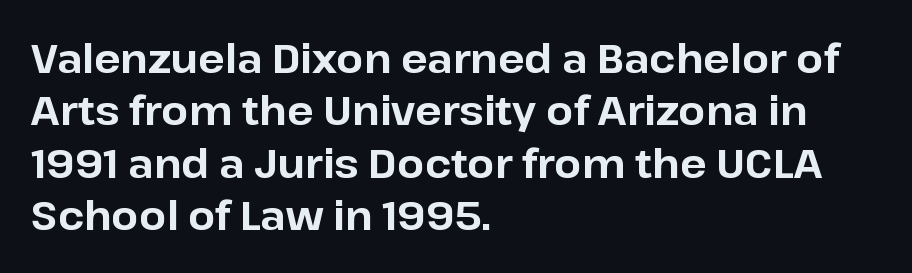
Q: Is the text bold? A: Yes.
Q: Is the text italic (slanted)? A: No, it is upright.
Q: Is the typeface a serif or a sans-serif typeface? A: Sans-serif.
Q: Is the text underlined? A: No.
Q: How is the paragraph aligned? A: Left-aligned.
Q: Is the spacing between letters normal or unusually wide? A: Normal.
Q: Is the spacing between lines tight, normal or loose? A: Normal.
Q: Width (condensed, normal, or wide)? A: Normal.
Q: Stroke contrast? A: Low.
Q: x-height? A: Medium.
Q: Monospaced? A: No.
